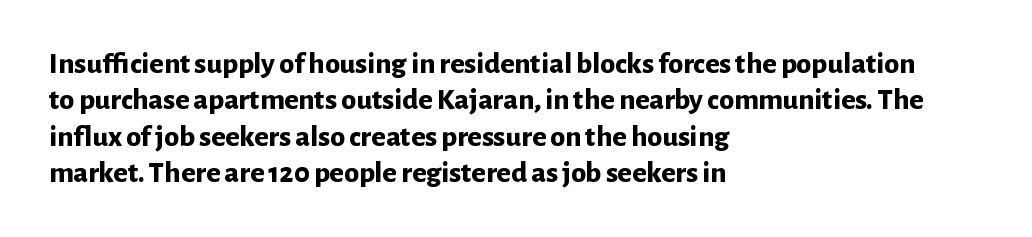
Words float on clear page, feet unadorned. Upright lettering throughout. Is this a sans? Yes — the strokes have no serifs. Between one letter and the next there's only the usual sliver of space.
